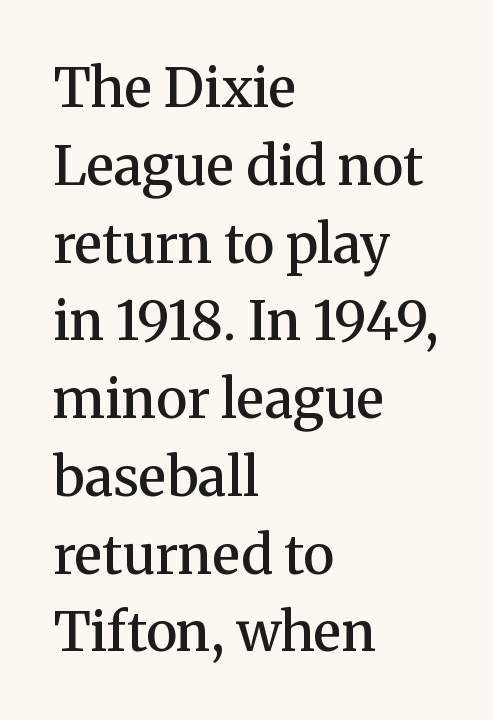
The image shows 54 px semibold serif type, upright; set left-aligned, normal line spacing (1.44x), normal letter spacing, not underlined; medium stroke contrast and a medium x-height.
